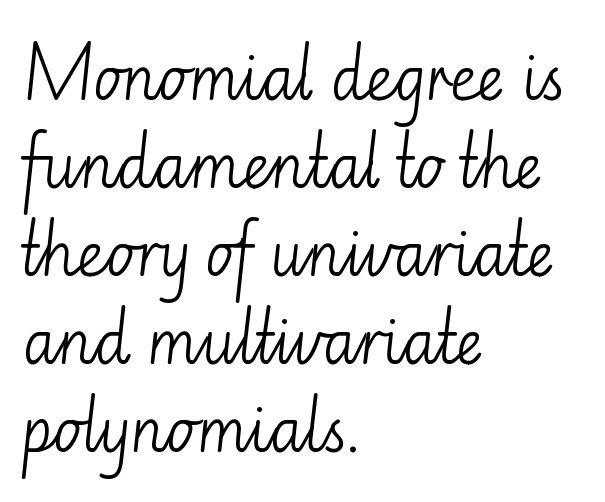
Q: Is the text bold? A: No.
Q: Is the text italic (slanted)? A: Yes.
Q: Is the typeface a serif or a sans-serif typeface? A: Sans-serif.
Q: Is the text underlined? A: No.
Q: How is the paragraph aligned? A: Left-aligned.
Q: Is the spacing between letters normal or unusually wide? A: Normal.
Q: Is the spacing between lines tight, normal or loose? A: Normal.
Q: Width (condensed, normal, or wide)? A: Normal.
Q: Stroke contrast? A: Low.
Q: x-height? A: Small.
Q: Monospaced? A: No.
